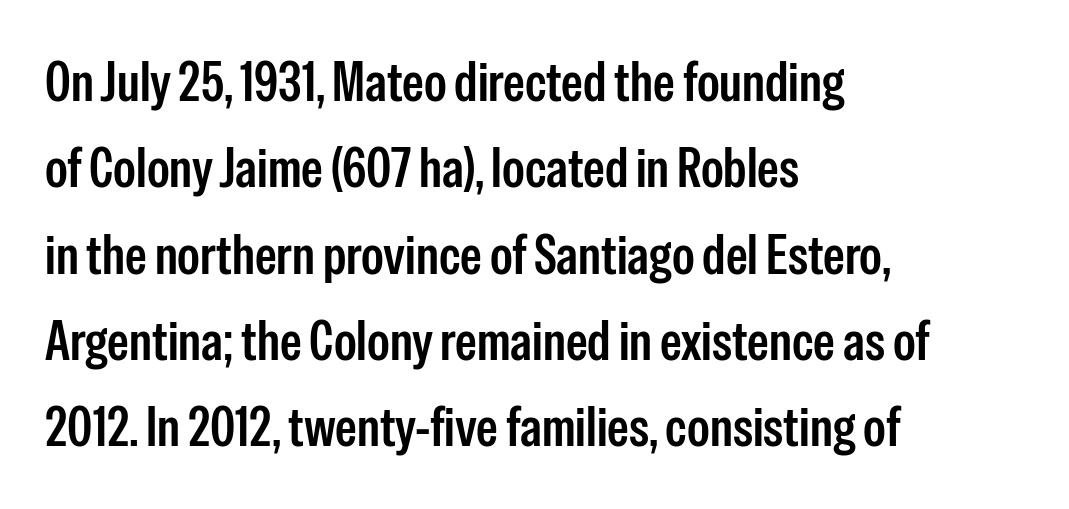
{"serif": "no", "italic": "no", "width": "condensed", "stroke_contrast": "low", "x_height": "medium", "monospaced": "no", "underline": "no", "align": "left", "line_spacing": "normal", "line_spacing_ratio": 1.57, "letter_spacing": "normal", "letter_spacing_em": 0.0, "glyph_px": 55}
